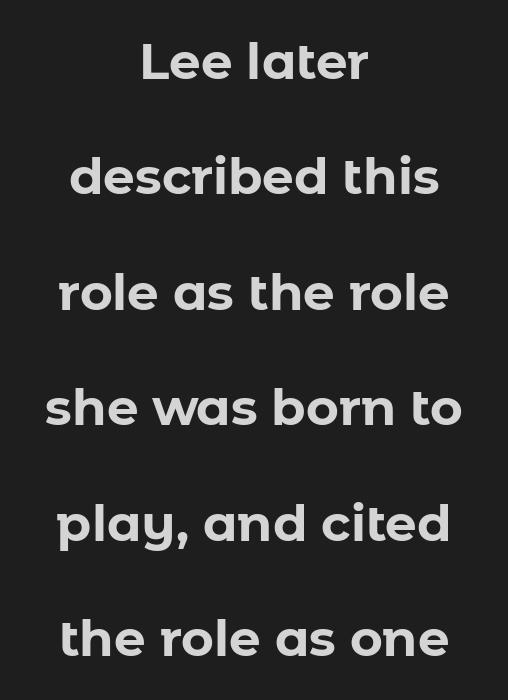
{"serif": "no", "italic": "no", "bold": "yes", "weight": "bold", "width": "normal", "stroke_contrast": "low", "x_height": "medium", "monospaced": "no", "underline": "no", "align": "center", "line_spacing": "loose", "line_spacing_ratio": 2.31, "letter_spacing": "normal", "letter_spacing_em": 0.0, "glyph_px": 50}
